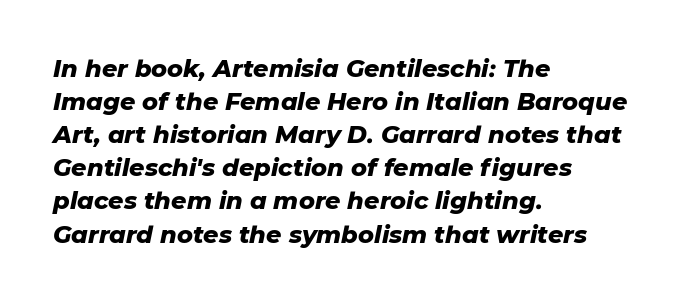
{"italic": "yes", "lean": "right", "slant_degrees": 11, "bold": "yes", "underline": "no", "align": "left", "line_spacing": "normal", "line_spacing_ratio": 1.38, "letter_spacing": "normal", "letter_spacing_em": 0.0, "glyph_px": 24}
